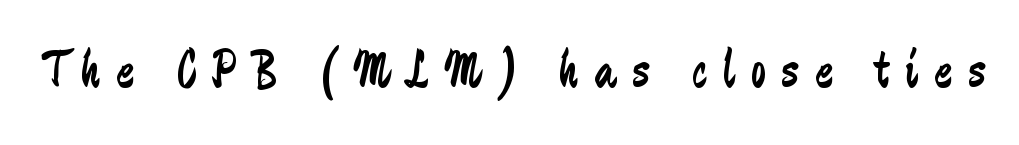
Anything drawn beneath the words? Only blank space. Caption: face not bold, strokes unweighted. Substantial extra tracking has been applied to these lines. The face used here is a sans, in the tradition of grotesques and geometrics. Looks like regular typesetting: each glyph gets only the width it needs.
